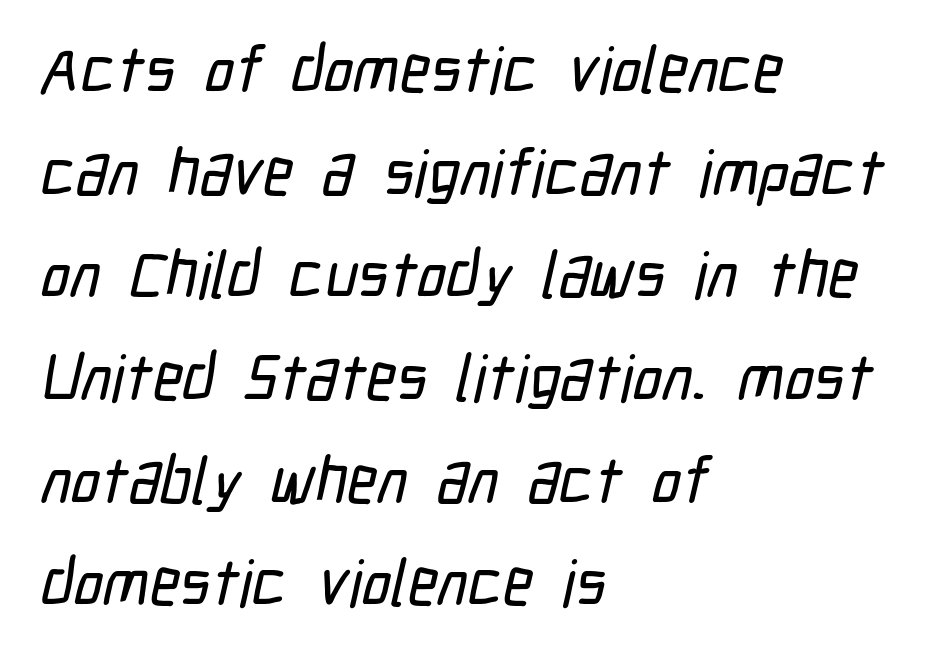
The image shows 65 px condensed sans-serif type; set left-aligned, normal line spacing (1.58x), normal letter spacing, not underlined; low stroke contrast and a medium x-height.
